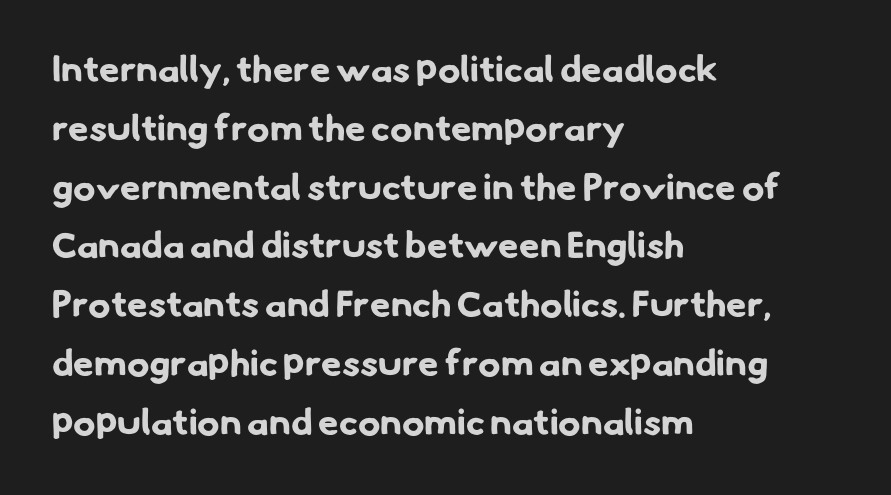
The image shows 37 px bold sans-serif type; set left-aligned, normal line spacing (1.59x), normal letter spacing, not underlined; low stroke contrast and a small x-height.
